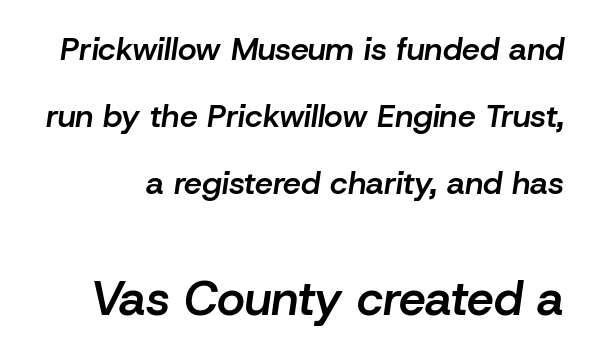
Q: Is the text bold? A: Semi-bold.
Q: Is the text italic (slanted)? A: Yes, it leans right by about 8 degrees.
Q: Is the text underlined? A: No.
Q: Is the spacing between letters normal or unusually wide? A: Normal.
Q: Is the spacing between lines tight, normal or loose? A: Loose.
Q: Which block of text is set in a larger size, the first (top) or the second (bottom)? A: The second (bottom) one.
Q: Width (condensed, normal, or wide)? A: Normal.
Q: Stroke contrast? A: Low.
Q: x-height? A: Medium.
Q: Monospaced? A: No.
